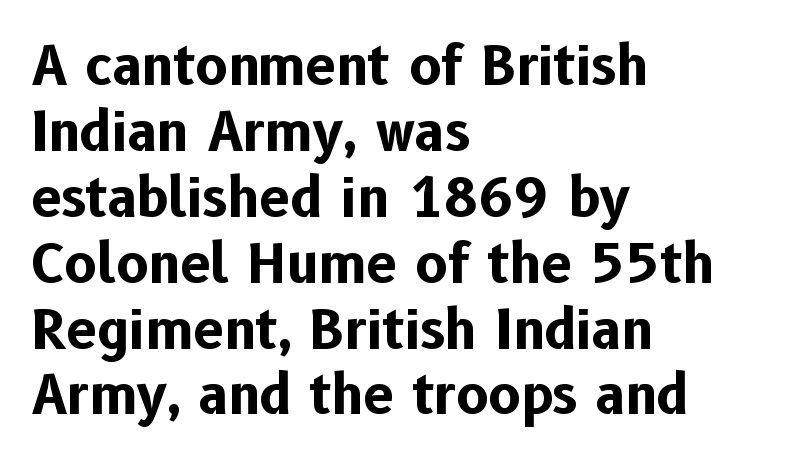
Q: Is the text bold? A: Yes.
Q: Is the text italic (slanted)? A: No, it is upright.
Q: Is the typeface a serif or a sans-serif typeface? A: Sans-serif.
Q: Is the text underlined? A: No.
Q: How is the paragraph aligned? A: Left-aligned.
Q: Is the spacing between letters normal or unusually wide? A: Normal.
Q: Width (condensed, normal, or wide)? A: Normal.
Q: Stroke contrast? A: Low.
Q: x-height? A: Medium.
Q: Monospaced? A: No.
